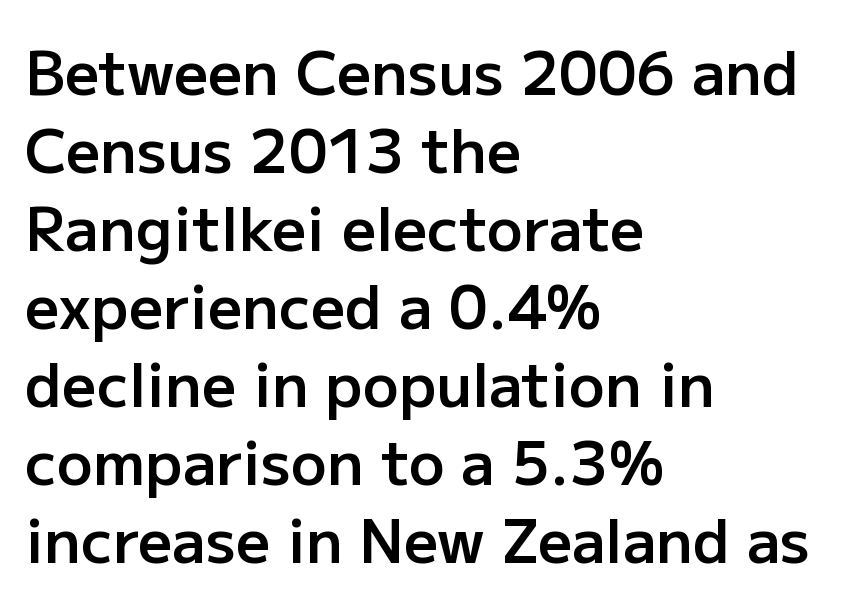
A bit beefed up — I'd call it semibold rather than bold. Do the letters lean? They stand straight. Type style note: lacks serifs. The designer left line spacing at the default. The zone under the glyphs is completely vacant.
